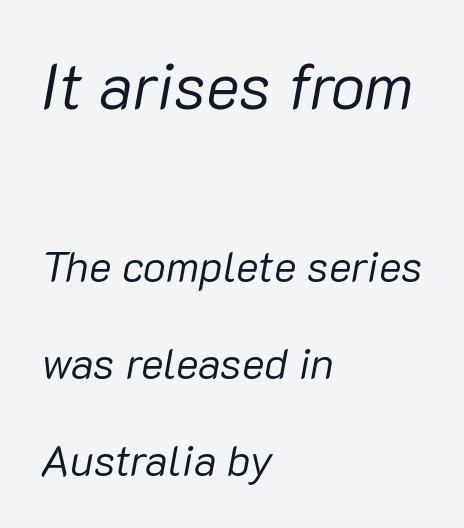
{"italic": "yes", "lean": "right", "slant_degrees": 10, "bold": "no", "weight": "regular", "width": "normal", "stroke_contrast": "low", "x_height": "medium", "monospaced": "no", "underline": "no", "align": "left", "line_spacing": "loose", "line_spacing_ratio": 2.25, "letter_spacing": "normal", "letter_spacing_em": 0.0, "larger_block": "first", "size_ratio": 1.49, "glyph_px": 64}
